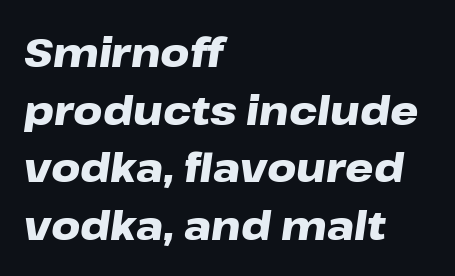
{"italic": "yes", "lean": "right", "slant_degrees": 8, "bold": "yes", "weight": "heavy", "width": "wide", "stroke_contrast": "low", "x_height": "medium", "monospaced": "no", "underline": "no", "align": "left", "line_spacing": "normal", "line_spacing_ratio": 1.44, "letter_spacing": "normal", "letter_spacing_em": 0.0, "glyph_px": 40}
